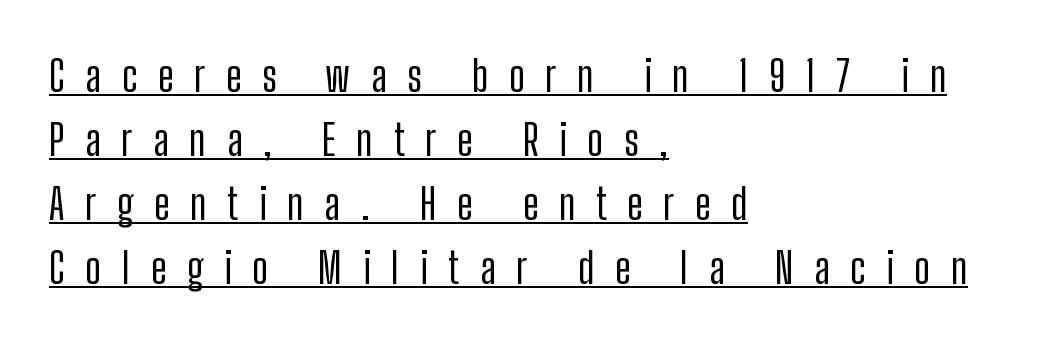
Whoever set this chose a conventional vertical rhythm. This rendering employs a face without finishing strokes, i.e., a sans-serif. Think of a printed novel: that variable character pitch is what you see here. In designer terms, the underline attribute is active on this setting. Characters follow at a spacing far wider than the type designer built in. Vertical strokes here are truly vertical.
